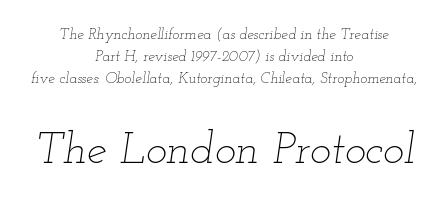
The image shows 45 px thin, wide type, italic (leaning right); set centered, normal line spacing (1.46x), normal letter spacing, not underlined; the second (bottom) block is 3.0x larger; low stroke contrast and a small x-height.
